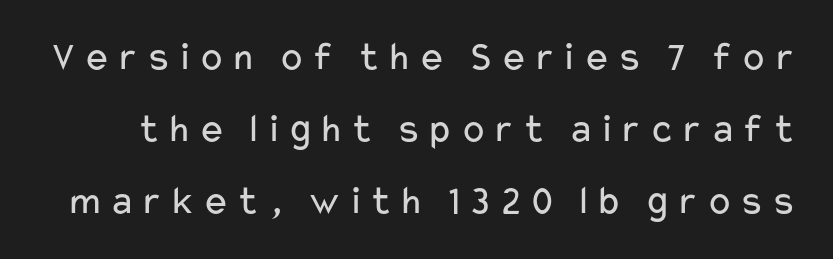
{"serif": "no", "italic": "no", "bold": "no", "weight": "regular", "width": "wide", "stroke_contrast": "low", "x_height": "medium", "monospaced": "no", "underline": "no", "line_spacing_ratio": 1.76, "glyph_px": 41}
